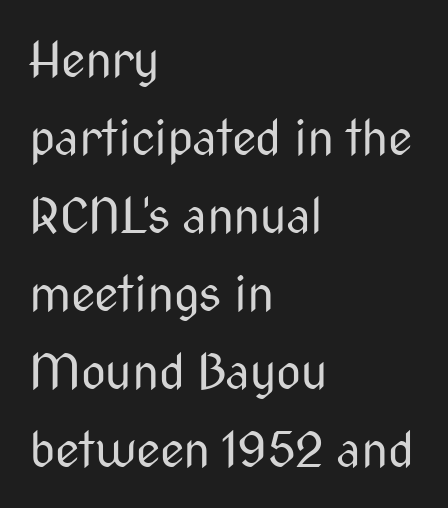
Q: Is the text bold? A: No.
Q: Is the text italic (slanted)? A: No, it is upright.
Q: Is the typeface a serif or a sans-serif typeface? A: Sans-serif.
Q: Is the text underlined? A: No.
Q: How is the paragraph aligned? A: Left-aligned.
Q: Is the spacing between letters normal or unusually wide? A: Normal.
Q: Is the spacing between lines tight, normal or loose? A: Normal.
Q: Width (condensed, normal, or wide)? A: Condensed.
Q: Stroke contrast? A: Medium.
Q: x-height? A: Medium.
Q: Monospaced? A: No.
